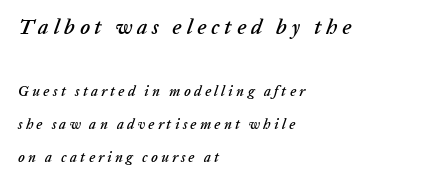
{"italic": "yes", "lean": "right", "slant_degrees": 20, "underline": "no", "align": "left", "line_spacing": "loose", "line_spacing_ratio": 2.37, "letter_spacing": "wide", "letter_spacing_em": 0.23, "larger_block": "first", "size_ratio": 1.5, "glyph_px": 21}
